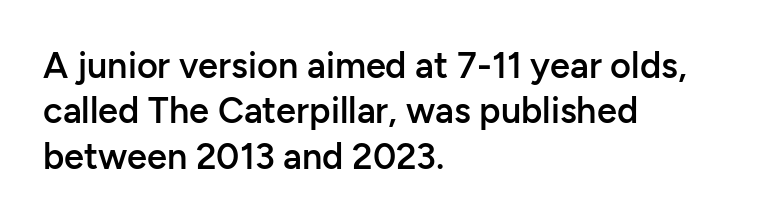
This sample uses an upright cut, with every glyph sitting square on the baseline. Compared with an ordinary text face, these strokes are moderately heavier — a semibold. These lines keep a tight, regular rhythm from letter to letter. Serif or sans? Sans — the stroke terminals are bare. Honestly, the row spacing looks completely unremarkable. All the whitespace from short lines collects on the right.
